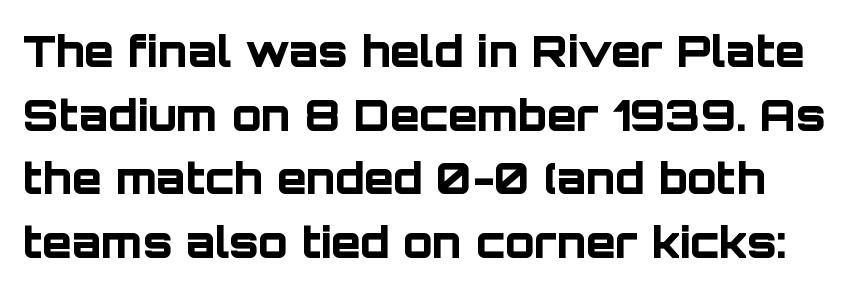
The image shows 43 px bold sans-serif type, upright; set normal line spacing (1.48x), normal letter spacing, not underlined; low stroke contrast and a large x-height.
